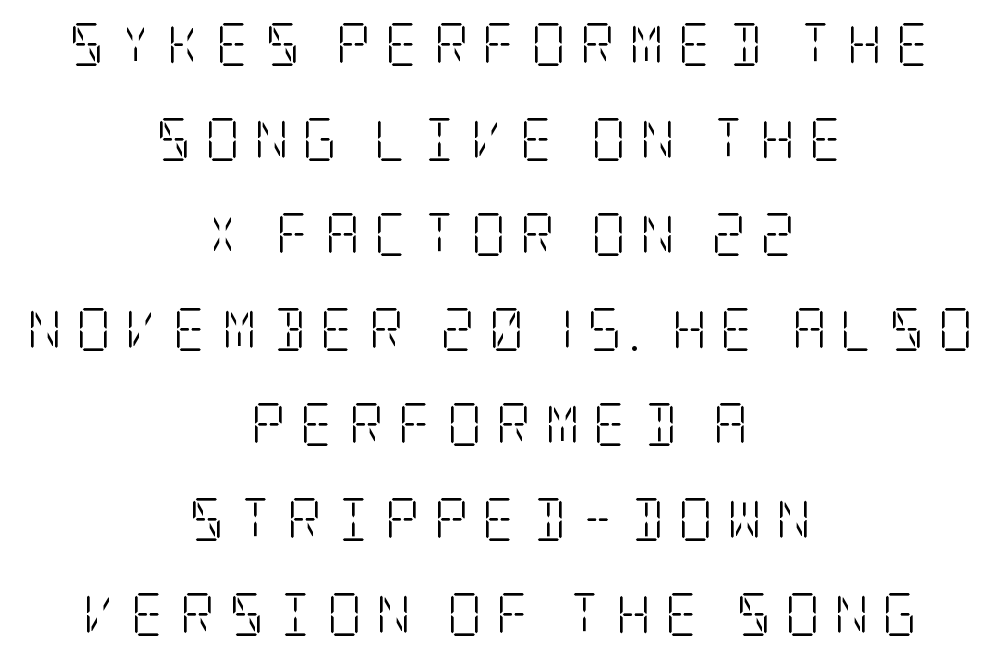
Vertically, the passage feels expansive, rows floating well apart. Stroke thickness stays within the range of a standard reading face or lighter. Beneath every word, the page is bare. Does extra space separate the letters? Yes, quite a lot of it. The rag falls on both sides of this text block equally. What kind of face is this? One with serifs.
